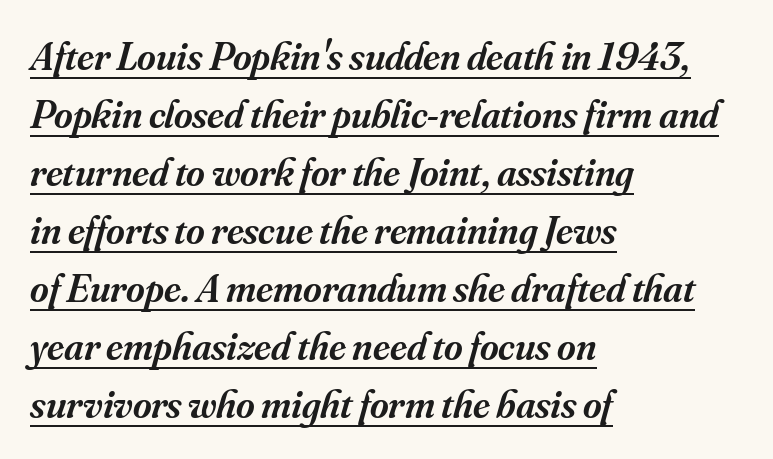
The face used here has a pronounced slope to its letters. Weight check: semibold — heavier than regular, not quite bold. These lines are rendered in a variable-pitch font. Is there much room between lines? A standard amount, neither cramped nor airy.
